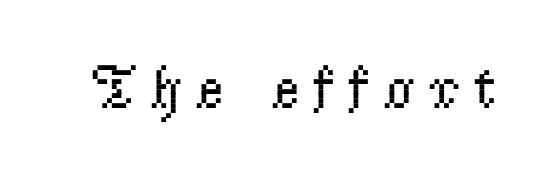
Q: Is the text bold? A: No.
Q: Is the text italic (slanted)? A: No, it is upright.
Q: Is the typeface a serif or a sans-serif typeface? A: Serif.
Q: Is the text underlined? A: No.
Q: Width (condensed, normal, or wide)? A: Normal.
Q: Stroke contrast? A: Low.
Q: x-height? A: Small.
Q: Monospaced? A: No.
